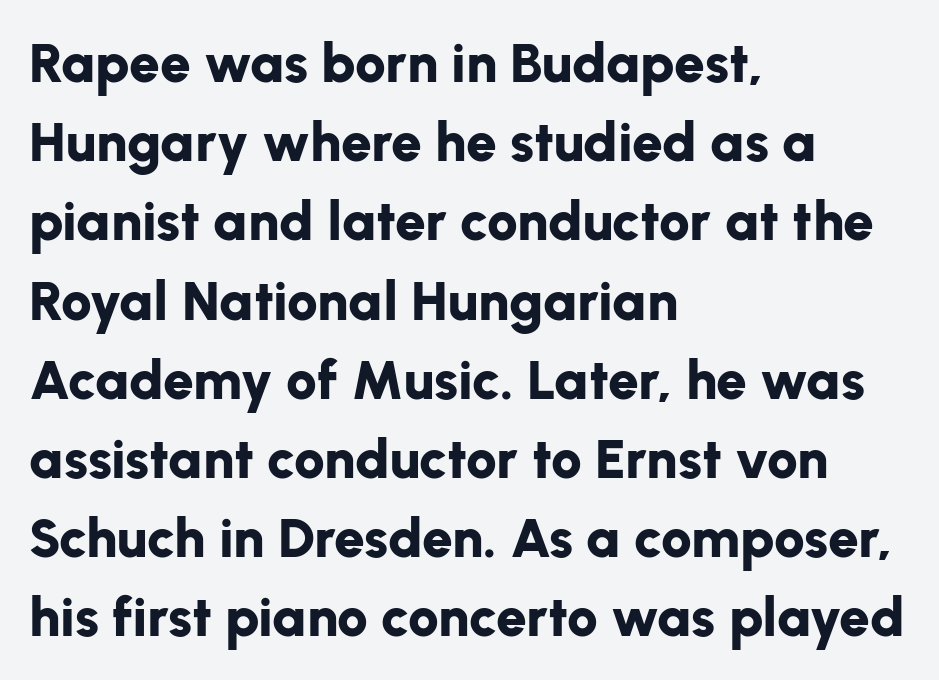
Q: Is the text bold? A: Yes.
Q: Is the text italic (slanted)? A: No, it is upright.
Q: Is the typeface a serif or a sans-serif typeface? A: Sans-serif.
Q: Is the text underlined? A: No.
Q: How is the paragraph aligned? A: Left-aligned.
Q: Is the spacing between letters normal or unusually wide? A: Normal.
Q: Is the spacing between lines tight, normal or loose? A: Normal.
Q: Width (condensed, normal, or wide)? A: Normal.
Q: Stroke contrast? A: Low.
Q: x-height? A: Medium.
Q: Monospaced? A: No.
